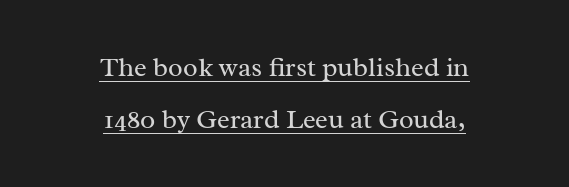
Q: Is the text bold? A: No.
Q: Is the text italic (slanted)? A: No, it is upright.
Q: Is the text underlined? A: Yes.
Q: How is the paragraph aligned? A: Centered.
Q: Is the spacing between letters normal or unusually wide? A: Normal.
Q: Is the spacing between lines tight, normal or loose? A: Loose.
